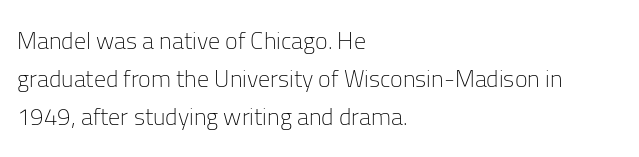
Is there much room between lines? A standard amount, neither cramped nor airy. A roman cut, with each character standing at attention. How are the letters spaced? Ordinarily, with no added tracking. This rendering features lettering with no underline. The paragraph shown leans on its left margin. The weight tops out at a normal text grade.
